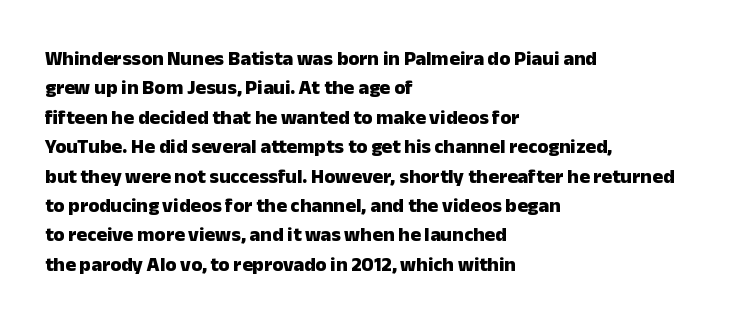
{"italic": "no", "bold": "yes", "underline": "no", "align": "left", "line_spacing": "normal", "line_spacing_ratio": 1.47, "letter_spacing": "normal", "letter_spacing_em": 0.0, "glyph_px": 20}
